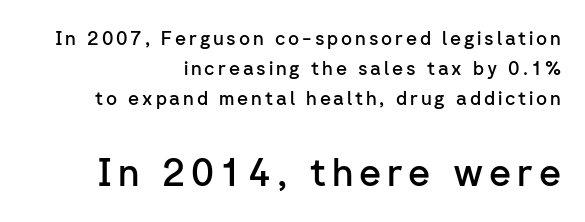
The image shows 38 px semibold sans-serif type, upright; set right-aligned, normal line spacing (1.58x), not underlined; the second (bottom) block is 2.0x larger; low stroke contrast and a medium x-height.
